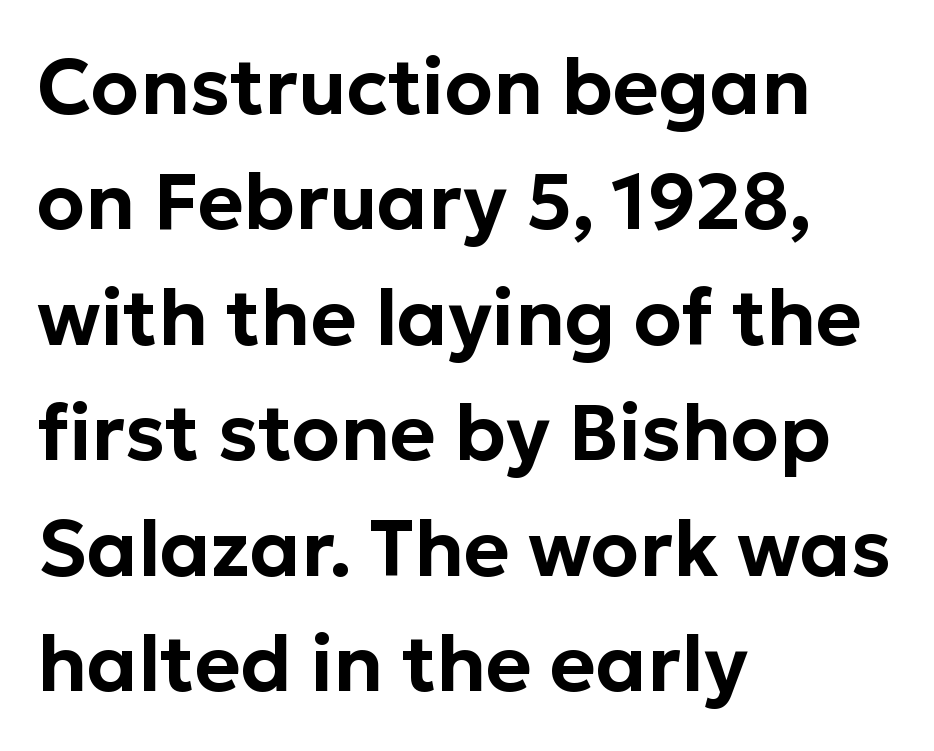
The image shows 78 px sans-serif type, upright; set left-aligned, normal line spacing (1.48x), normal letter spacing, not underlined; low stroke contrast and a medium x-height.
